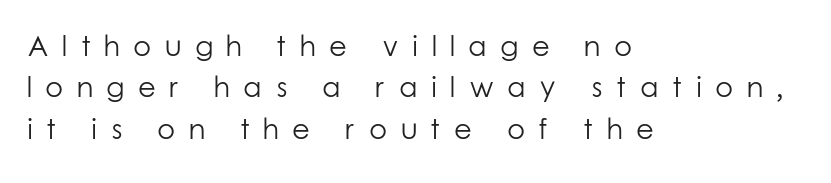
The image shows 29 px light sans-serif type, upright; set left-aligned, normal line spacing (1.43x), unusually wide letter spacing (+0.46 em), not underlined; low stroke contrast and a medium x-height.
